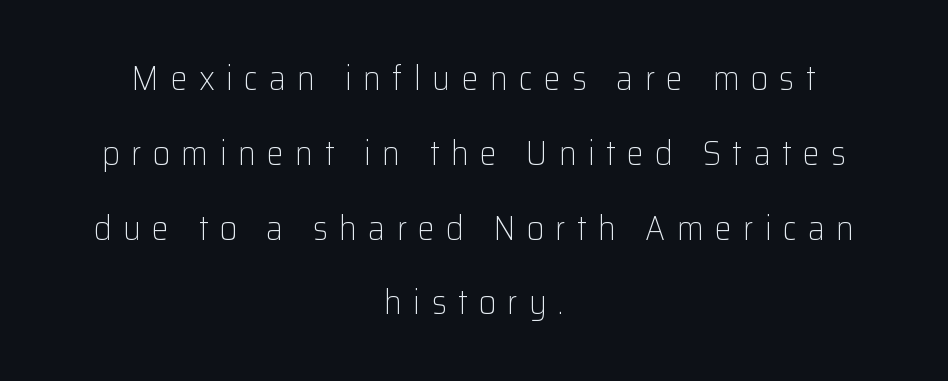
The image shows 34 px light sans-serif type, upright; set centered, loose line spacing (2.2x), unusually wide letter spacing (+0.33 em), not underlined; low stroke contrast and a medium x-height.
